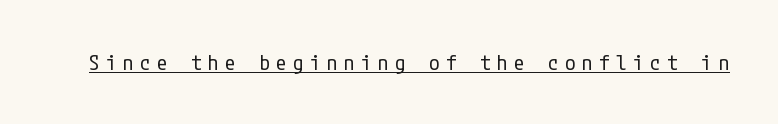
The image shows 21 px text type, upright; set unusually wide letter spacing (+0.31 em), underlined.
